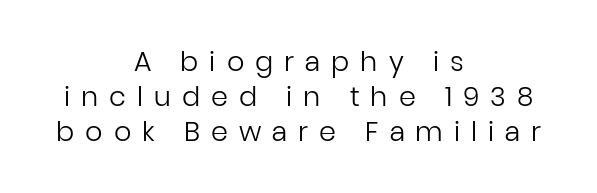
{"italic": "no", "bold": "no", "underline": "no", "align": "center", "line_spacing": "normal", "line_spacing_ratio": 1.29, "letter_spacing": "wide", "letter_spacing_em": 0.41, "glyph_px": 27}
